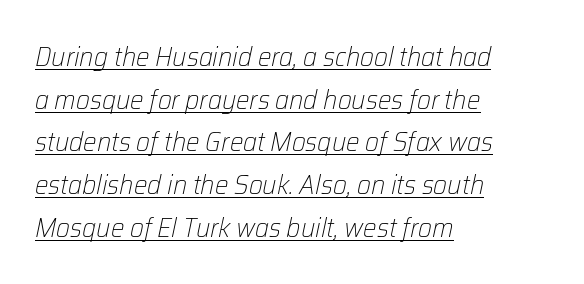
{"italic": "yes", "lean": "right", "slant_degrees": 12, "bold": "no", "underline": "yes", "align": "left", "line_spacing": "normal", "line_spacing_ratio": 1.58, "letter_spacing": "normal", "letter_spacing_em": 0.0, "glyph_px": 27}
